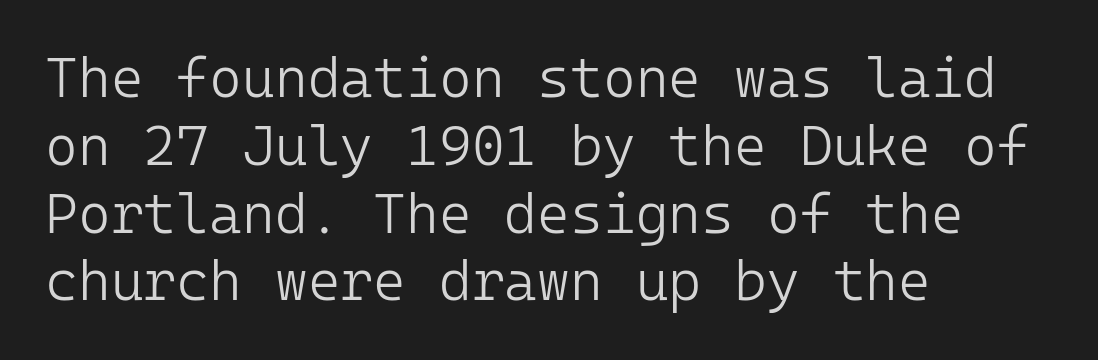
{"serif": "no", "italic": "no", "bold": "no", "weight": "light", "width": "normal", "stroke_contrast": "low", "x_height": "medium", "underline": "no", "align": "left", "line_spacing_ratio": 1.21, "letter_spacing": "normal", "letter_spacing_em": 0.0, "glyph_px": 56}
